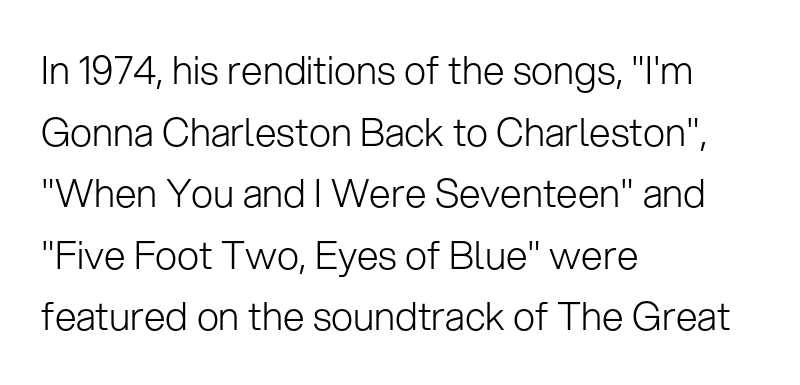
The image shows 39 px light sans-serif type, upright; set left-aligned, normal line spacing (1.58x), normal letter spacing, not underlined; low stroke contrast and a medium x-height.
